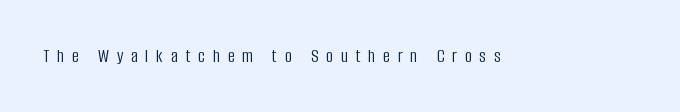
{"italic": "no", "bold": "no", "underline": "no", "letter_spacing": "wide", "letter_spacing_em": 0.38, "glyph_px": 20}
